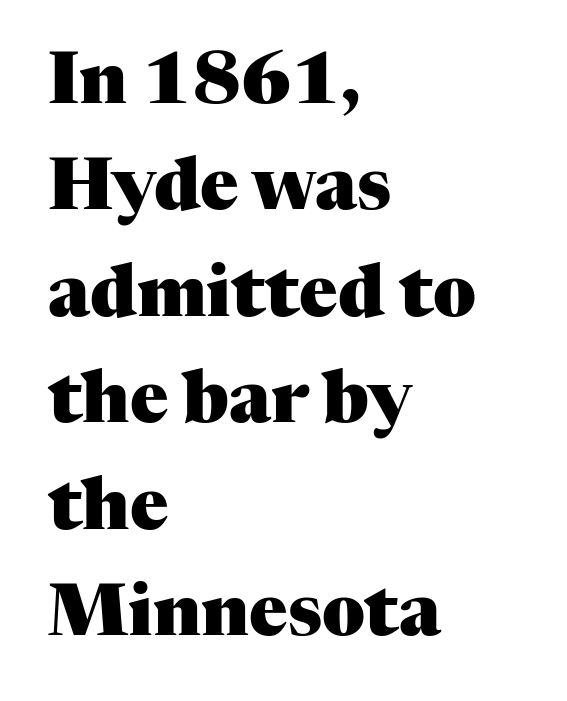
Check under the words: just untouched page. The glyphs in this specimen are seriffed. Glyph-to-glyph distance matches everyday printed text. Every letter is thick-stroked: bold, no question. It's the straight-up-and-down kind of type.
